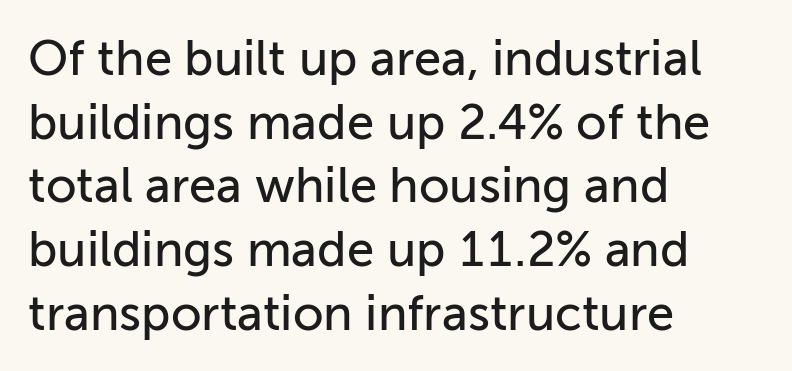
Serif or sans? Sans — the stroke terminals are bare. Posture: upright roman. Type without underlining. If you measured baseline to baseline, you'd find a middling distance. Proportional: the letters do not fall into vertical columns. These lines keep a tight, regular rhythm from letter to letter.
